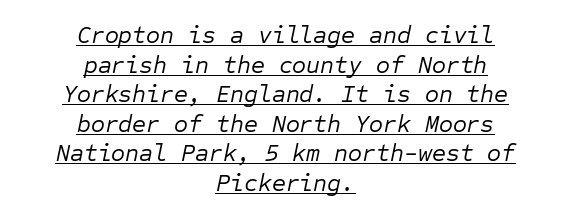
Is the letter spacing exaggerated? No — it looks like the ordinary default. Where is the straight margin? There isn't one; the lines are centered. The lettering tilts uniformly, giving the passage an italic look. Glance below the letters and you will spot a drawn line.
